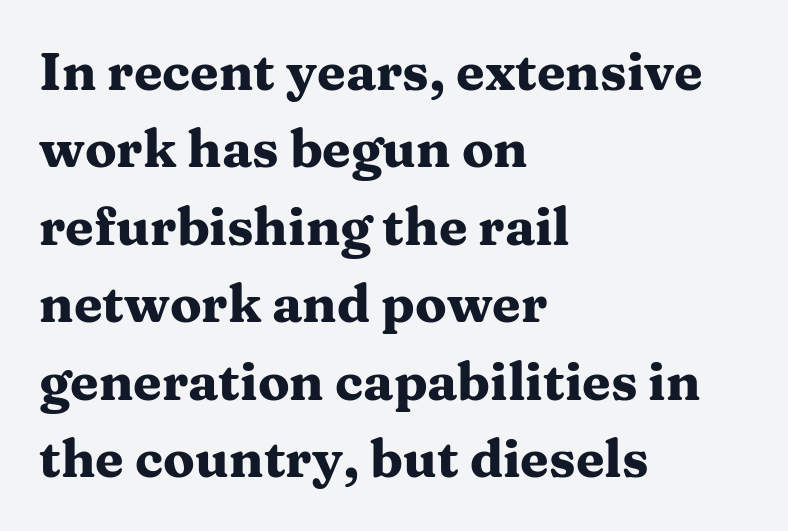
{"serif": "yes", "italic": "no", "bold": "yes", "weight": "heavy", "width": "wide", "stroke_contrast": "medium", "x_height": "medium", "monospaced": "no", "underline": "no", "align": "left", "line_spacing": "normal", "line_spacing_ratio": 1.49, "letter_spacing": "normal", "letter_spacing_em": 0.0, "glyph_px": 52}
